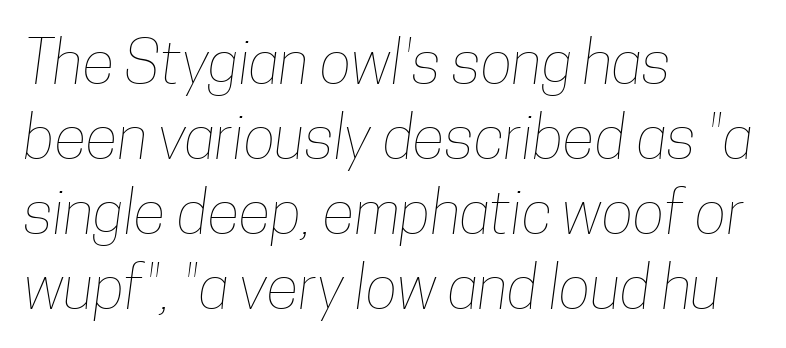
{"bold": "no", "weight": "thin", "width": "condensed", "stroke_contrast": "low", "x_height": "medium", "monospaced": "no", "underline": "no", "align": "left", "line_spacing": "normal", "line_spacing_ratio": 1.25, "letter_spacing": "normal", "letter_spacing_em": 0.0, "glyph_px": 60}
